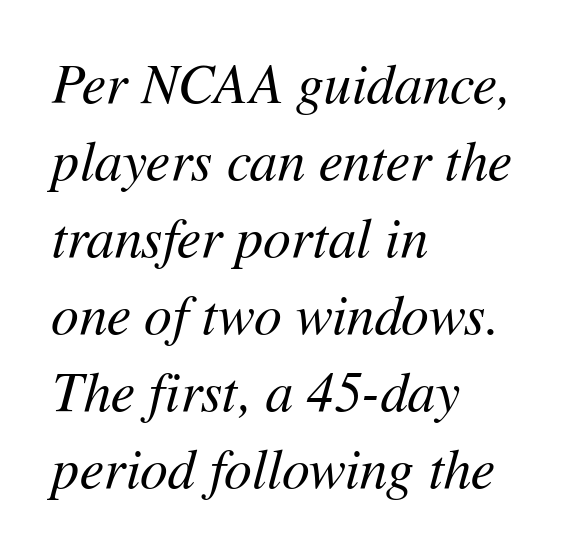
{"italic": "yes", "lean": "right", "slant_degrees": 11, "bold": "no", "weight": "regular", "width": "normal", "stroke_contrast": "medium", "x_height": "medium", "monospaced": "no", "underline": "no", "align": "left", "line_spacing": "normal", "line_spacing_ratio": 1.4, "letter_spacing": "normal", "letter_spacing_em": 0.0, "glyph_px": 55}
